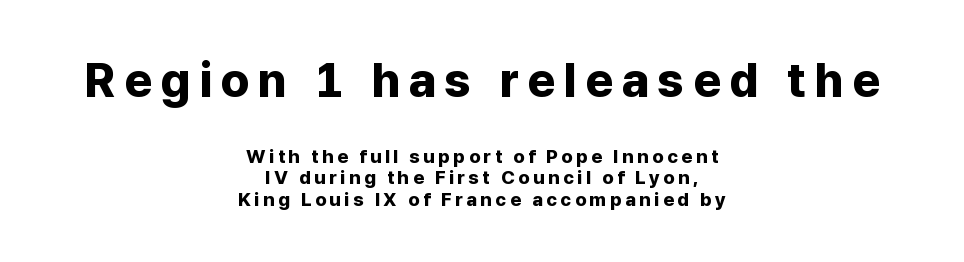
Q: Is the text bold? A: Yes.
Q: Is the text italic (slanted)? A: No, it is upright.
Q: Is the typeface a serif or a sans-serif typeface? A: Sans-serif.
Q: Is the text underlined? A: No.
Q: How is the paragraph aligned? A: Centered.
Q: Is the spacing between lines tight, normal or loose? A: Tight.
Q: Which block of text is set in a larger size, the first (top) or the second (bottom)? A: The first (top) one.
Q: Width (condensed, normal, or wide)? A: Normal.
Q: Stroke contrast? A: Low.
Q: x-height? A: Medium.
Q: Monospaced? A: No.
